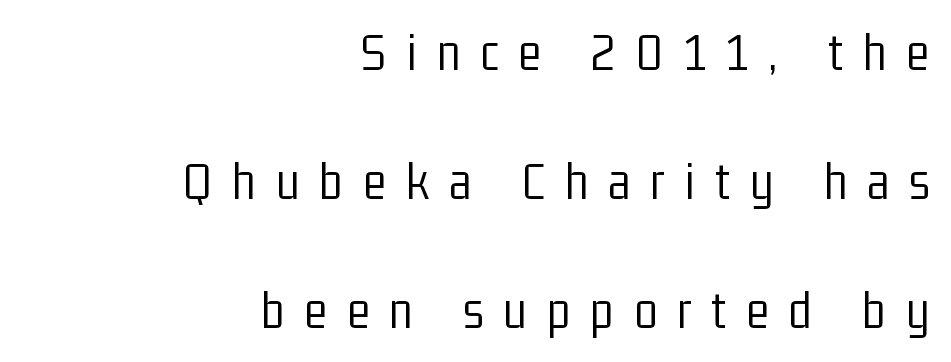
This sample is right-justified, so line beginnings fall wherever the words allow. Looks like regular typesetting: each glyph gets only the width it needs. Any mark beneath the type? The region is blank. On a weight scale, this lands at 450 or below. Tall strokes in this sample are plumb rather than angled.
